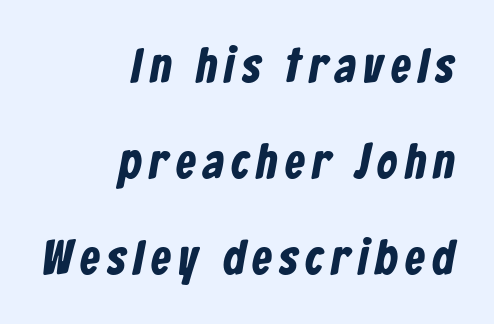
Q: Is the text bold? A: Yes.
Q: Is the typeface a serif or a sans-serif typeface? A: Sans-serif.
Q: Is the text underlined? A: No.
Q: How is the paragraph aligned? A: Right-aligned.
Q: Is the spacing between lines tight, normal or loose? A: Loose.
Q: Width (condensed, normal, or wide)? A: Condensed.
Q: Stroke contrast? A: Low.
Q: x-height? A: Medium.
Q: Monospaced? A: No.
